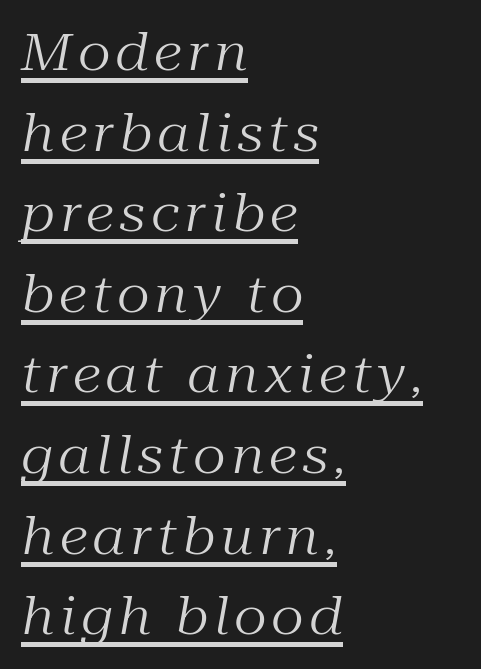
The image shows 52 px regular-weight serif type, italic (leaning right); set left-aligned, normal line spacing (1.55x), underlined; medium stroke contrast and a medium x-height.
